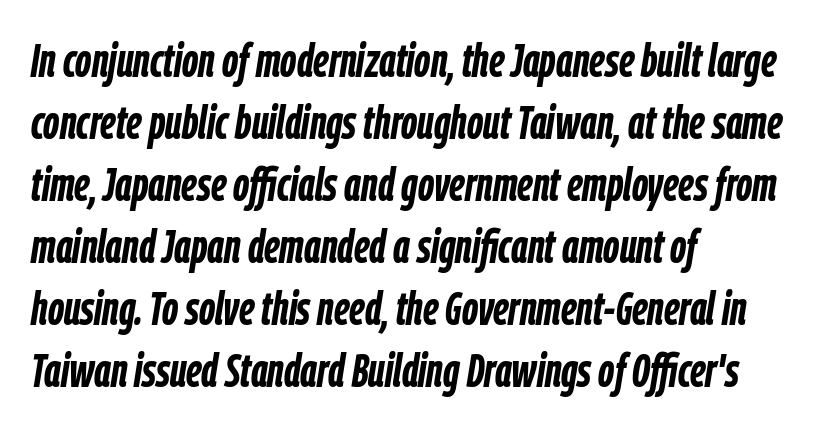
The image shows 47 px semibold, condensed type, italic (leaning right); set left-aligned, normal line spacing (1.32x), normal letter spacing, not underlined; low stroke contrast and a medium x-height.
